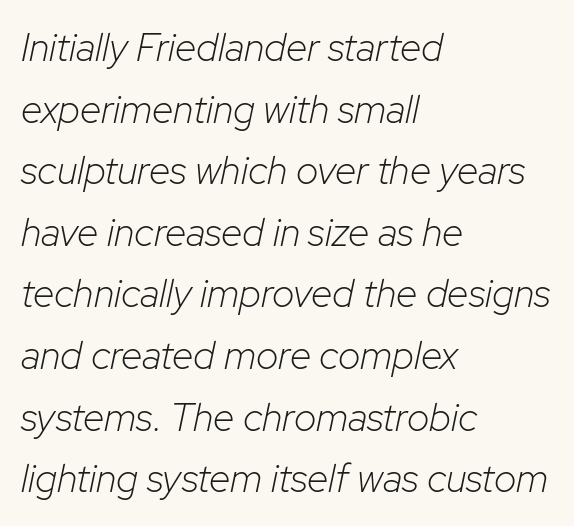
{"italic": "yes", "lean": "right", "slant_degrees": 12, "bold": "no", "weight": "light", "width": "normal", "stroke_contrast": "low", "x_height": "medium", "monospaced": "no", "underline": "no", "align": "left", "line_spacing": "normal", "line_spacing_ratio": 1.58, "letter_spacing": "normal", "letter_spacing_em": 0.0, "glyph_px": 39}
